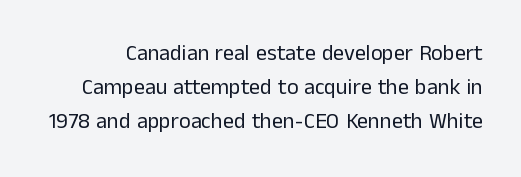
No extra ink here — the face is not bold. Vertical strokes here are truly vertical. Underlining? Definitely not there. The passage shown has conventional tracking throughout. The line-height multiplier appears to be the usual default.
